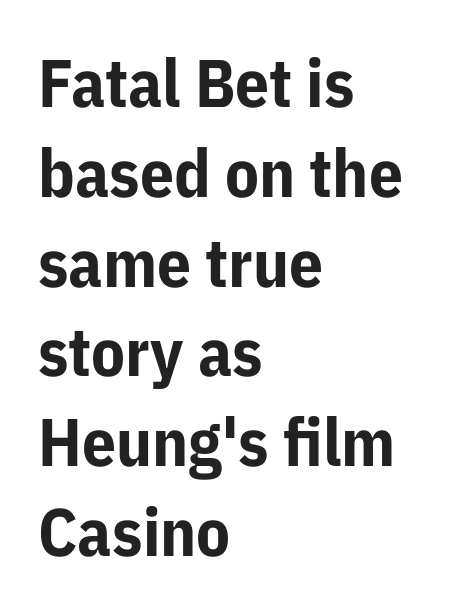
{"serif": "no", "italic": "no", "bold": "yes", "weight": "bold", "width": "normal", "stroke_contrast": "low", "x_height": "medium", "monospaced": "no", "underline": "no", "align": "left", "line_spacing": "normal", "line_spacing_ratio": 1.34, "letter_spacing": "normal", "letter_spacing_em": 0.0, "glyph_px": 67}
